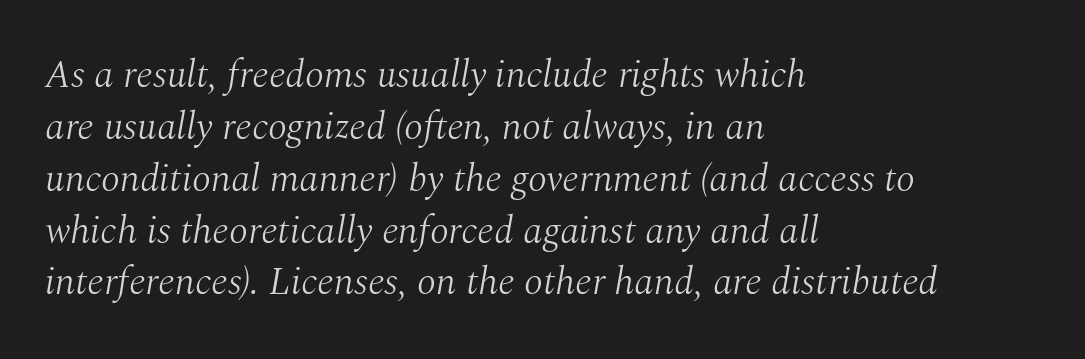
{"serif": "yes", "italic": "yes", "lean": "right", "slant_degrees": 10, "bold": "no", "weight": "light", "width": "normal", "stroke_contrast": "medium", "x_height": "medium", "monospaced": "no", "underline": "no", "align": "left", "line_spacing": "normal", "line_spacing_ratio": 1.33, "letter_spacing": "normal", "letter_spacing_em": 0.0, "glyph_px": 39}
